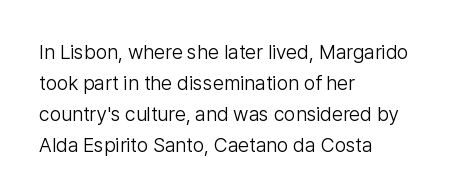
The image shows 20 px text type, upright; set left-aligned, normal line spacing (1.55x), normal letter spacing, not underlined.
